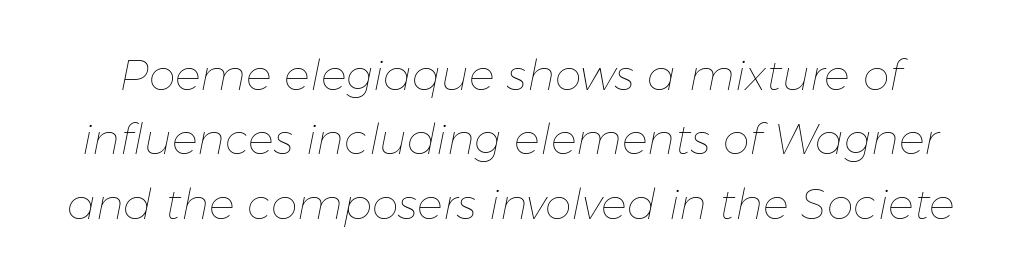
{"italic": "yes", "lean": "right", "slant_degrees": 11, "bold": "no", "weight": "thin", "width": "normal", "stroke_contrast": "low", "x_height": "medium", "monospaced": "no", "underline": "no", "line_spacing": "normal", "line_spacing_ratio": 1.5, "letter_spacing": "normal", "letter_spacing_em": 0.0, "glyph_px": 43}
